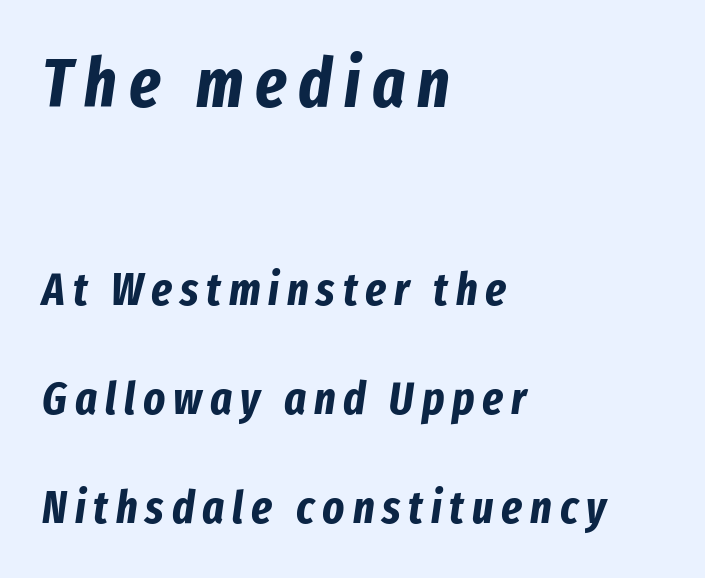
Q: Is the text bold? A: Yes.
Q: Is the text italic (slanted)? A: Yes, it leans right by about 8 degrees.
Q: Is the text underlined? A: No.
Q: How is the paragraph aligned? A: Left-aligned.
Q: Is the spacing between lines tight, normal or loose? A: Loose.
Q: Which block of text is set in a larger size, the first (top) or the second (bottom)? A: The first (top) one.
Q: Width (condensed, normal, or wide)? A: Condensed.
Q: Stroke contrast? A: Low.
Q: x-height? A: Medium.
Q: Monospaced? A: No.
